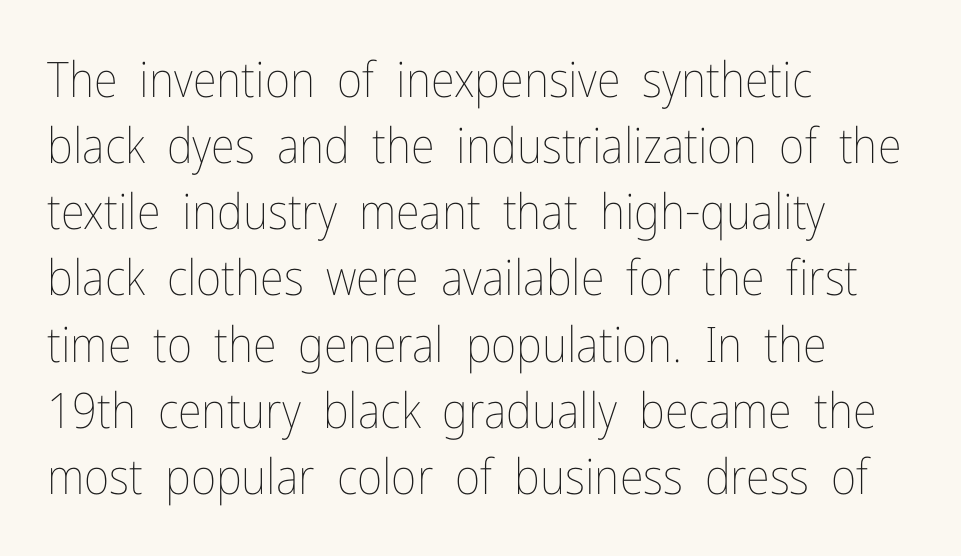
Regular leading. The lines are quadded left. No heavy texture on the line: the type isn't bold. Looks like regular typesetting: each glyph gets only the width it needs.
